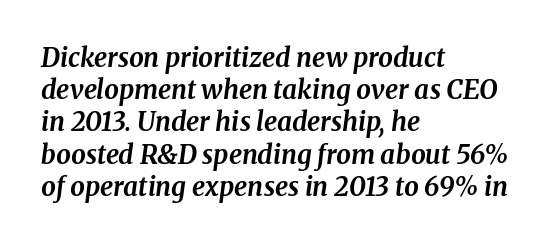
Q: Is the text bold? A: Yes.
Q: Is the text italic (slanted)? A: Yes, it leans right by about 8 degrees.
Q: Is the text underlined? A: No.
Q: How is the paragraph aligned? A: Left-aligned.
Q: Is the spacing between letters normal or unusually wide? A: Normal.
